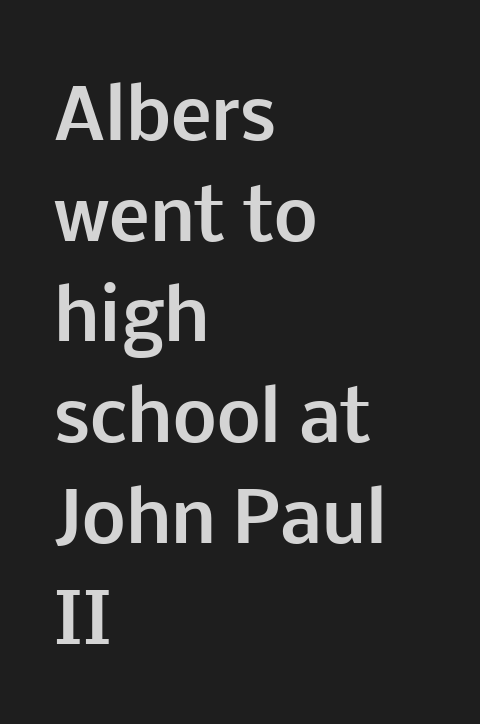
Q: Is the text bold? A: Yes.
Q: Is the text italic (slanted)? A: No, it is upright.
Q: Is the typeface a serif or a sans-serif typeface? A: Sans-serif.
Q: Is the text underlined? A: No.
Q: How is the paragraph aligned? A: Left-aligned.
Q: Is the spacing between letters normal or unusually wide? A: Normal.
Q: Is the spacing between lines tight, normal or loose? A: Normal.
Q: Width (condensed, normal, or wide)? A: Normal.
Q: Stroke contrast? A: Low.
Q: x-height? A: Medium.
Q: Monospaced? A: No.
